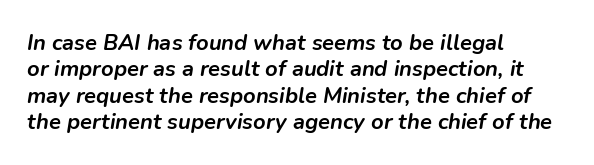
Q: Is the text bold? A: Yes.
Q: Is the text italic (slanted)? A: Yes, it leans right by about 9 degrees.
Q: Is the text underlined? A: No.
Q: How is the paragraph aligned? A: Left-aligned.
Q: Is the spacing between letters normal or unusually wide? A: Normal.
